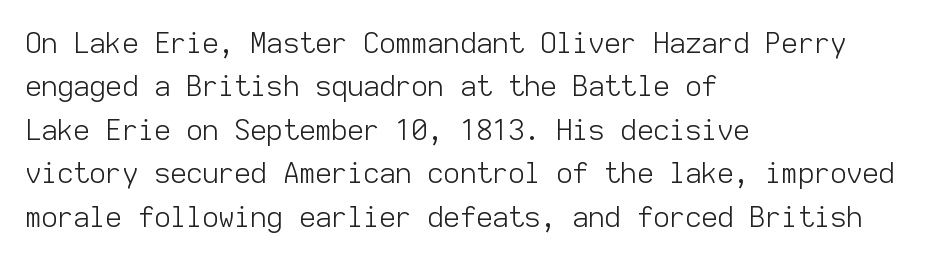
The image shows 28 px light sans-serif type, upright, monospaced; set left-aligned, normal line spacing (1.55x), normal letter spacing, not underlined; low stroke contrast and a medium x-height.
